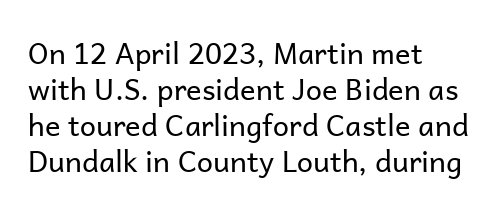
{"serif": "no", "italic": "no", "bold": "no", "weight": "regular", "width": "normal", "stroke_contrast": "low", "x_height": "medium", "monospaced": "no", "underline": "no", "align": "left", "line_spacing_ratio": 1.24, "letter_spacing": "normal", "letter_spacing_em": 0.0, "glyph_px": 29}
